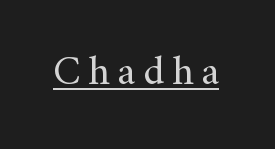
The weight tops out at a normal text grade. You could not count columns in this text — the font is proportionally spaced. The text was rendered using a seriffed face with decorative stroke endings. The sample's only ornament is a line tracing under the words.
